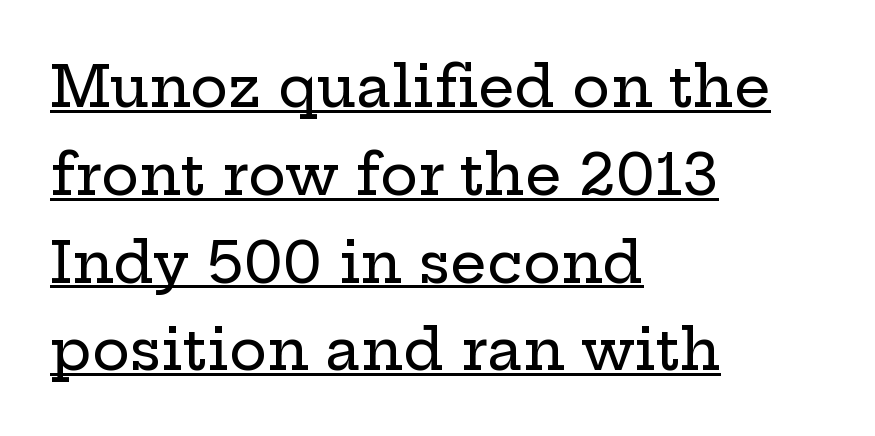
Q: Is the text italic (slanted)? A: No, it is upright.
Q: Is the typeface a serif or a sans-serif typeface? A: Serif.
Q: Is the text underlined? A: Yes.
Q: How is the paragraph aligned? A: Left-aligned.
Q: Is the spacing between letters normal or unusually wide? A: Normal.
Q: Is the spacing between lines tight, normal or loose? A: Normal.
Q: Width (condensed, normal, or wide)? A: Wide.
Q: Stroke contrast? A: Low.
Q: x-height? A: Medium.
Q: Monospaced? A: No.
